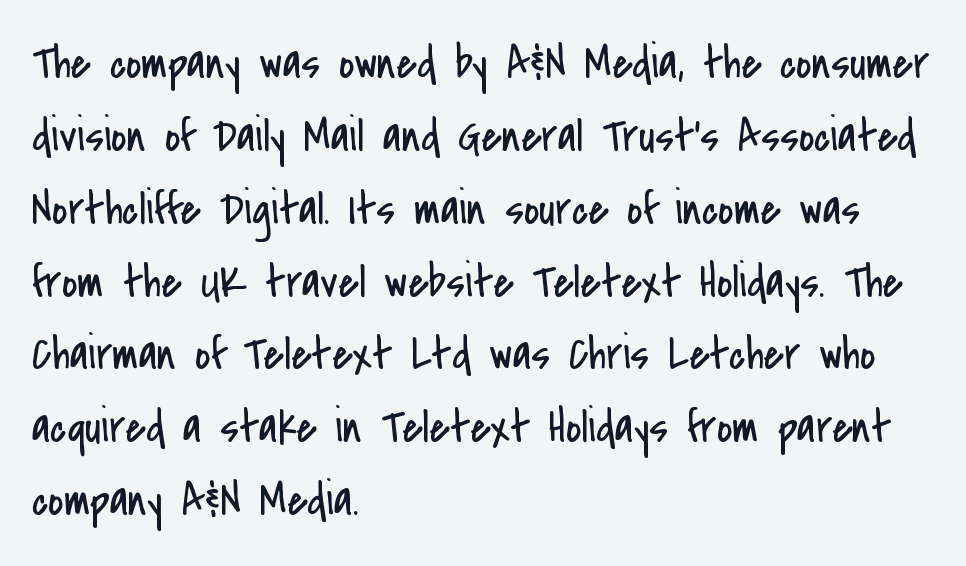
{"serif": "no", "italic": "no", "bold": "no", "weight": "regular", "width": "condensed", "stroke_contrast": "low", "x_height": "small", "monospaced": "no", "underline": "no", "align": "left", "line_spacing": "normal", "line_spacing_ratio": 1.55, "letter_spacing": "normal", "letter_spacing_em": 0.0, "glyph_px": 47}
